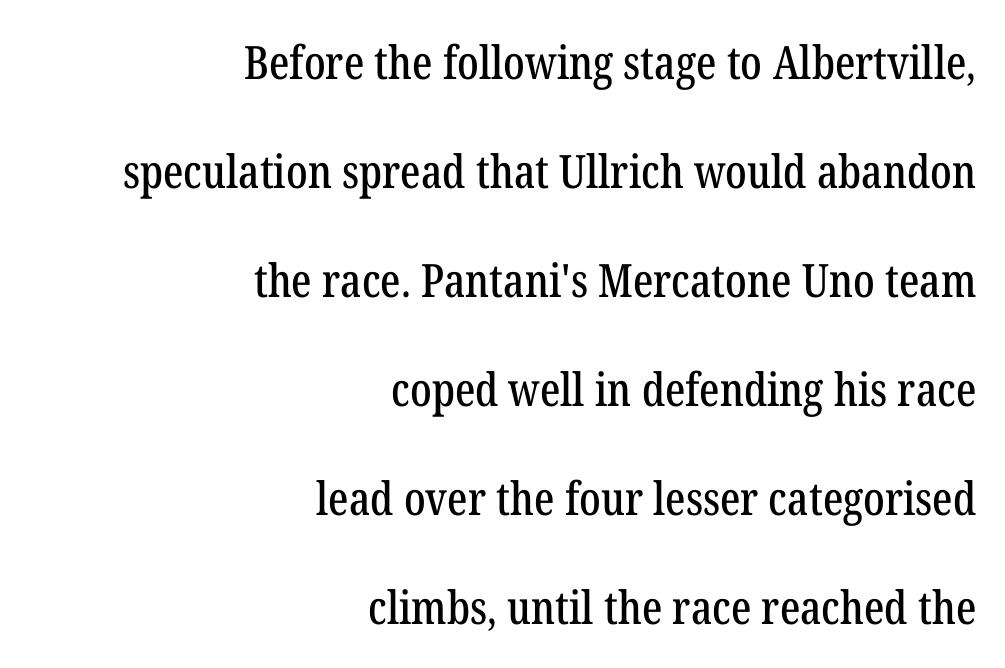
The leading is generous, giving the passage an open texture. Underlining? Definitely not there. There is no visible air inserted between adjacent glyphs. The axis of the letterforms is exactly vertical. Casual observation: everything's shoved over to the right. A typesetter would call this proportional, since set widths differ per character.
